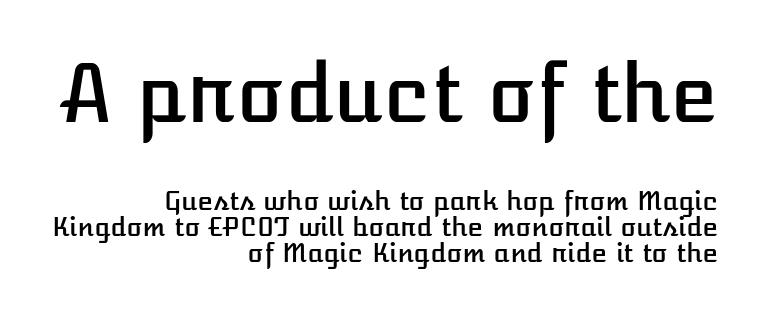
Q: Is the text italic (slanted)? A: No, it is upright.
Q: Is the text underlined? A: No.
Q: How is the paragraph aligned? A: Right-aligned.
Q: Is the spacing between letters normal or unusually wide? A: Normal.
Q: Is the spacing between lines tight, normal or loose? A: Tight.
Q: Which block of text is set in a larger size, the first (top) or the second (bottom)? A: The first (top) one.
Q: Width (condensed, normal, or wide)? A: Normal.
Q: Stroke contrast? A: Low.
Q: x-height? A: Medium.
Q: Monospaced? A: No.
